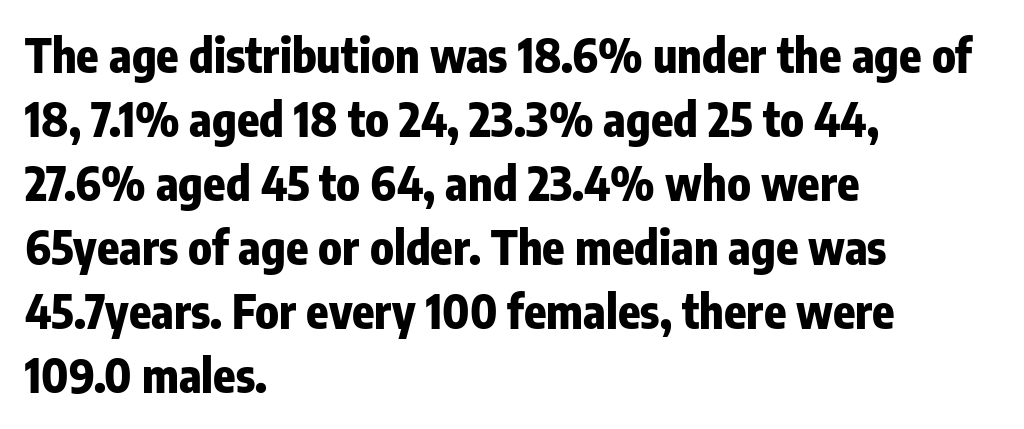
{"serif": "no", "italic": "no", "bold": "yes", "weight": "heavy", "width": "condensed", "stroke_contrast": "low", "x_height": "medium", "monospaced": "no", "underline": "no", "align": "left", "line_spacing": "normal", "line_spacing_ratio": 1.39, "letter_spacing": "normal", "letter_spacing_em": 0.0, "glyph_px": 46}
